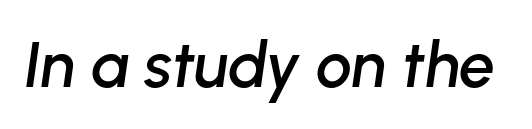
{"italic": "yes", "lean": "right", "slant_degrees": 8, "width": "normal", "stroke_contrast": "low", "x_height": "medium", "monospaced": "no", "underline": "no", "letter_spacing": "normal", "letter_spacing_em": 0.0, "glyph_px": 64}
